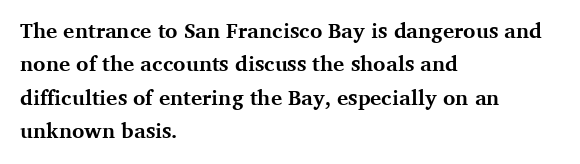
The lines sit at an ordinary, default distance from one another. Bare-footed words on every line. The rendering uses a bold face; every stroke is thick and dark. Posture: upright roman.
